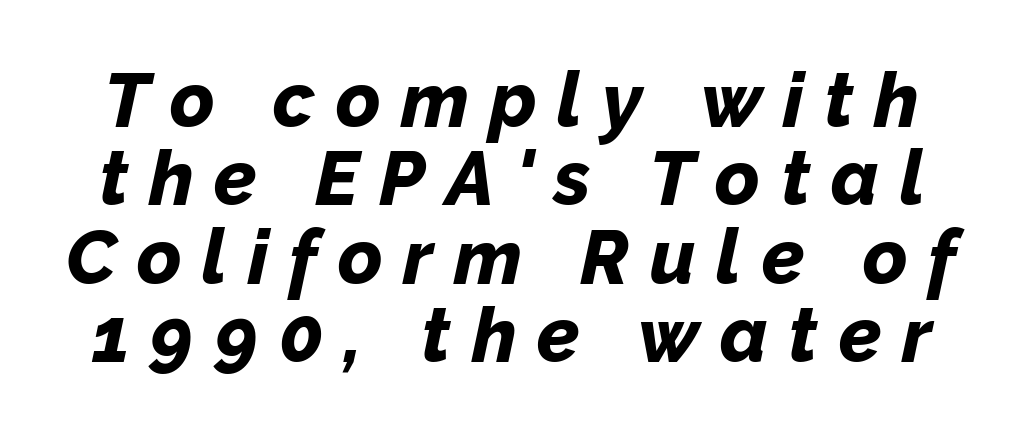
Tall strokes in this sample are angled rather than plumb. The strokes are fattened all the way to bold. If you measured baseline to baseline, you'd find a short distance. Think of a printed novel: that variable character pitch is what you see here. Honestly, there is no underline to notice here at all.
